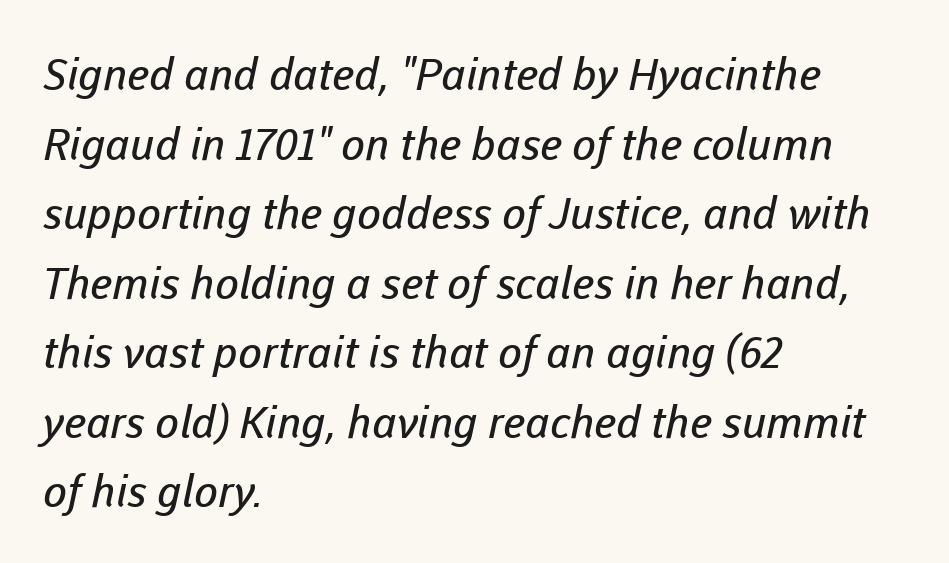
{"serif": "no", "bold": "no", "weight": "regular", "width": "normal", "stroke_contrast": "low", "x_height": "medium", "monospaced": "no", "underline": "no", "align": "left", "line_spacing": "normal", "line_spacing_ratio": 1.58, "letter_spacing": "normal", "letter_spacing_em": 0.0, "glyph_px": 44}
